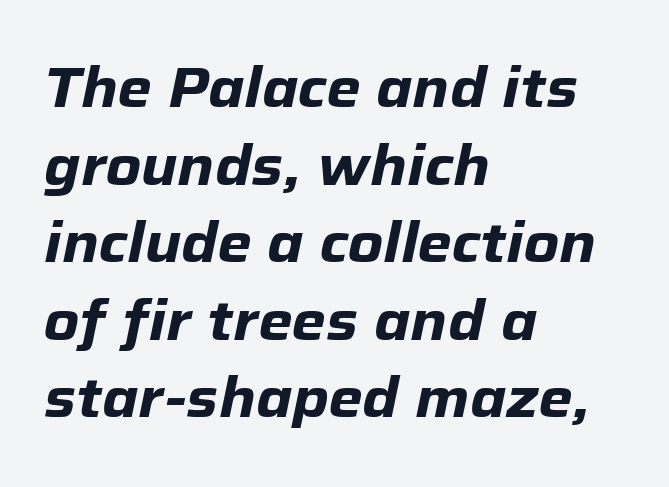
Q: Is the text bold? A: Yes.
Q: Is the text italic (slanted)? A: Yes, it leans right by about 12 degrees.
Q: Is the text underlined? A: No.
Q: How is the paragraph aligned? A: Left-aligned.
Q: Is the spacing between letters normal or unusually wide? A: Normal.
Q: Is the spacing between lines tight, normal or loose? A: Normal.
Q: Width (condensed, normal, or wide)? A: Normal.
Q: Stroke contrast? A: Low.
Q: x-height? A: Medium.
Q: Monospaced? A: No.
